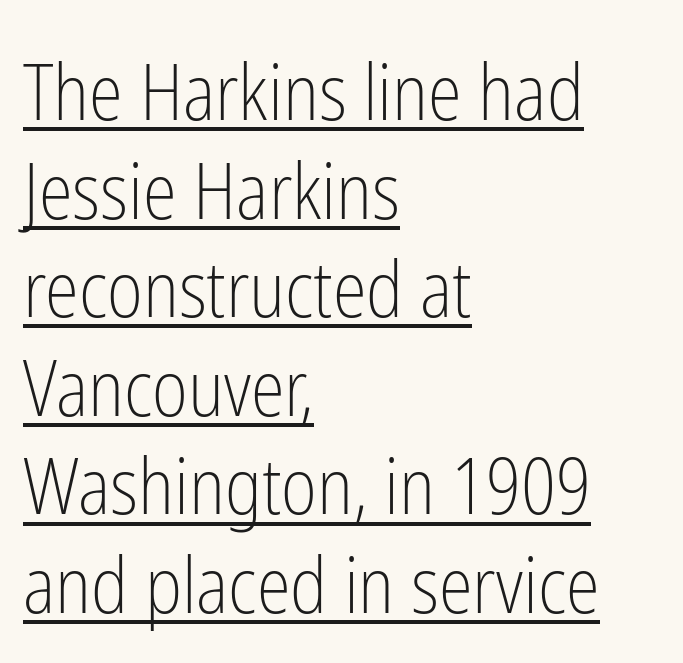
Q: Is the text bold? A: No.
Q: Is the text italic (slanted)? A: No, it is upright.
Q: Is the typeface a serif or a sans-serif typeface? A: Sans-serif.
Q: Is the text underlined? A: Yes.
Q: How is the paragraph aligned? A: Left-aligned.
Q: Is the spacing between letters normal or unusually wide? A: Normal.
Q: Is the spacing between lines tight, normal or loose? A: Normal.
Q: Width (condensed, normal, or wide)? A: Condensed.
Q: Stroke contrast? A: Low.
Q: x-height? A: Medium.
Q: Monospaced? A: No.
